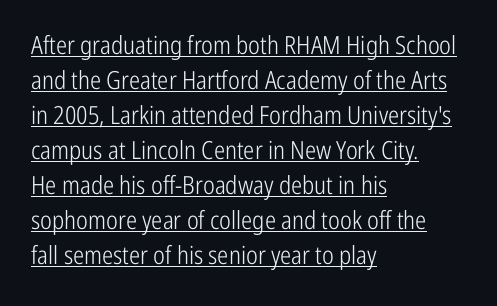
The image shows 25 px text type, upright; set left-aligned, normal line spacing (1.4x), normal letter spacing, underlined.
